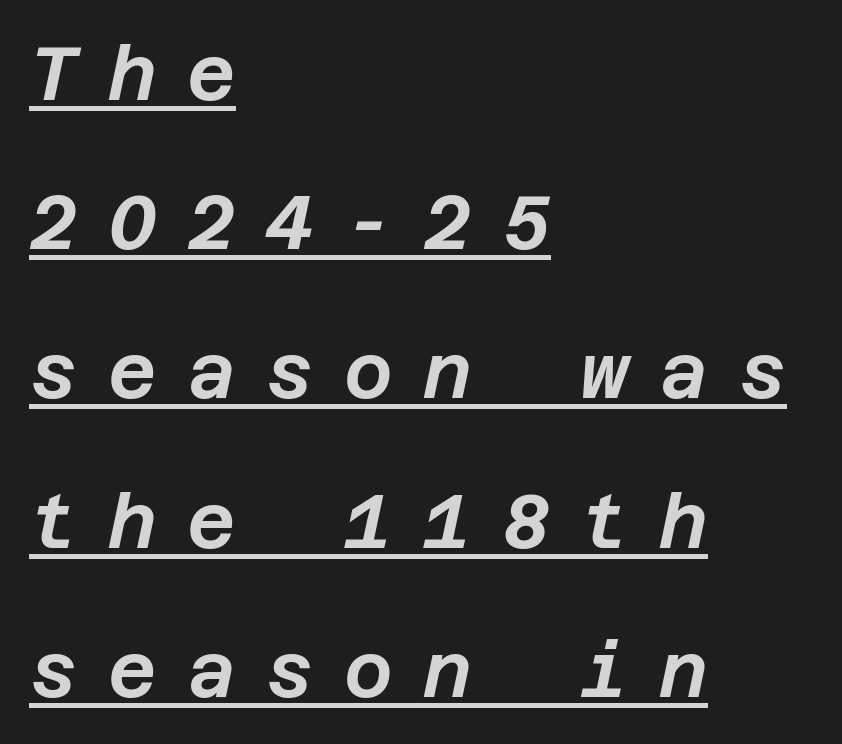
Q: Is the text italic (slanted)? A: Yes, it leans right by about 12 degrees.
Q: Is the text underlined? A: Yes.
Q: How is the paragraph aligned? A: Left-aligned.
Q: Is the spacing between letters normal or unusually wide? A: Unusually wide.
Q: Is the spacing between lines tight, normal or loose? A: Loose.
Q: Width (condensed, normal, or wide)? A: Normal.
Q: Stroke contrast? A: Low.
Q: x-height? A: Large.
